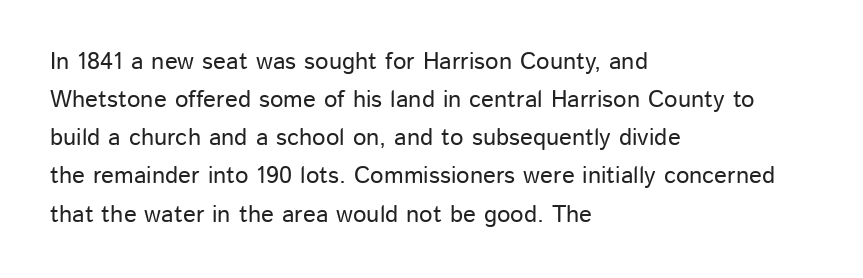
A normal amount of white space separates one row of letters from the next. In terms of letterspacing, this is plain default setting. Quick note: not italic, upright. Only glyphs here, with clear space below each row. Horizontally, the lines are justified to the leading edge only.
